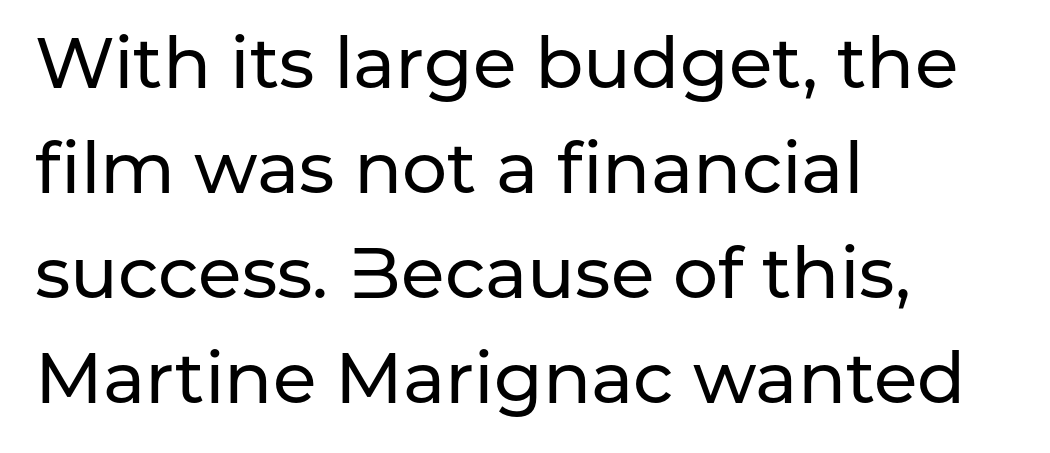
{"serif": "no", "italic": "no", "width": "normal", "stroke_contrast": "low", "x_height": "medium", "monospaced": "no", "underline": "no", "align": "left", "line_spacing": "normal", "line_spacing_ratio": 1.48, "letter_spacing": "normal", "letter_spacing_em": 0.0, "glyph_px": 71}
